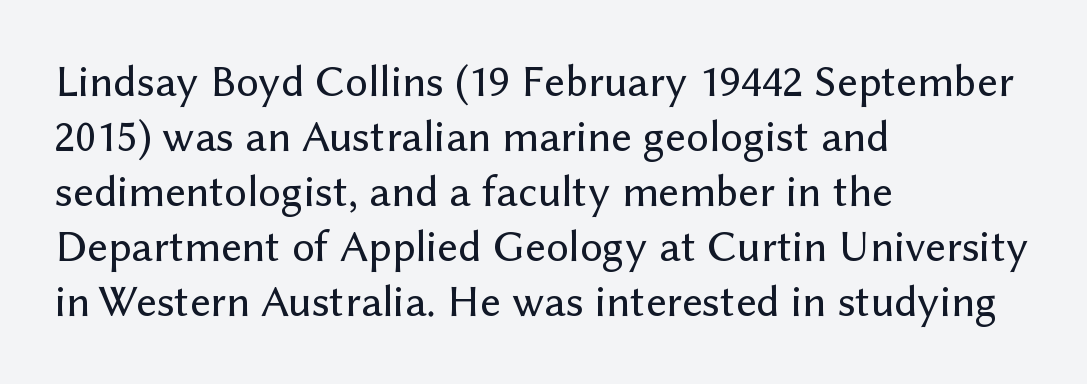
Any mark beneath the type? The region is blank. No italicization has been applied; the sample stays upright. Each letter's strokes conclude bluntly, with no projecting serifs. Glyph-to-glyph distance matches everyday printed text. The rag falls on the right side of this text block.
